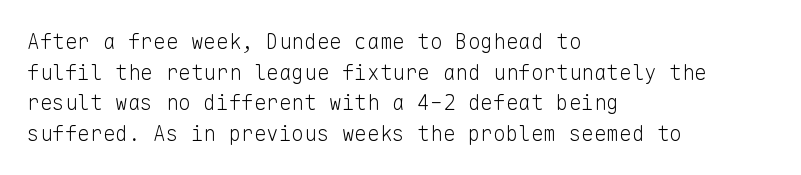
The strip under each line holds only bare page. The lines in this sample share a left origin and differ only in where they stop. The block of text has a typical density, with ordinary space between rows. A typesetter would call this zero additional tracking. Each stroke keeps to a modest, everyday thickness or less. Style check: upright.
